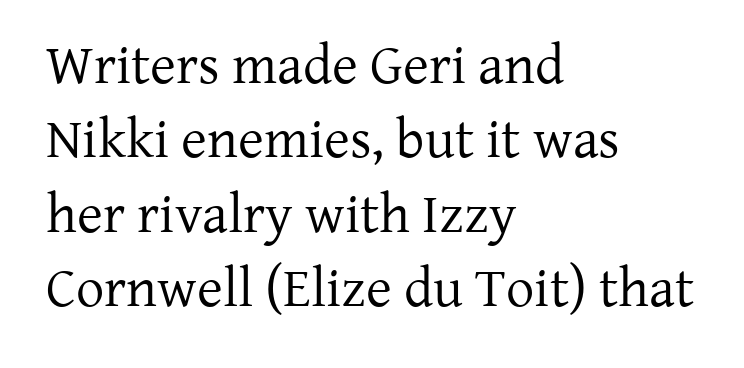
The image shows 56 px regular-weight serif type, upright; set left-aligned, normal line spacing (1.33x), normal letter spacing, not underlined; low stroke contrast and a medium x-height.
